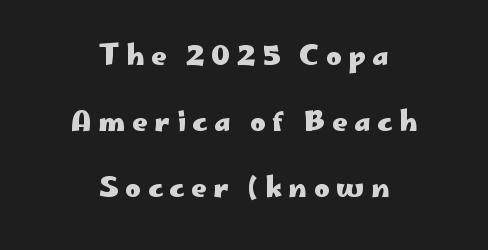
The font's upright variant was chosen for this text. Between one letter and the next there's a generous, obvious gap. On the weight axis this lands at bold, roughly 700. Regarding leading, the lines here are spaced well apart. Typeset on center — no edge is straight. Descenders hang freely into open space.
